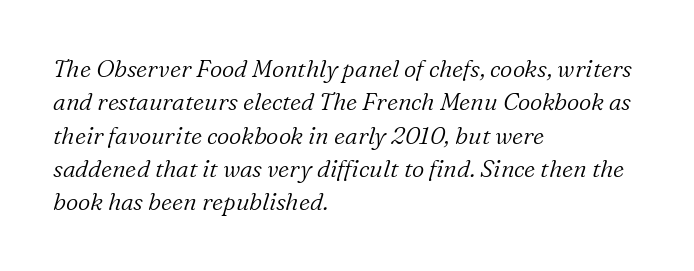
A bare baseline throughout the passage. Leading: standard. Posture: slanted. Caption: multi-line text, flush left, ragged right.
